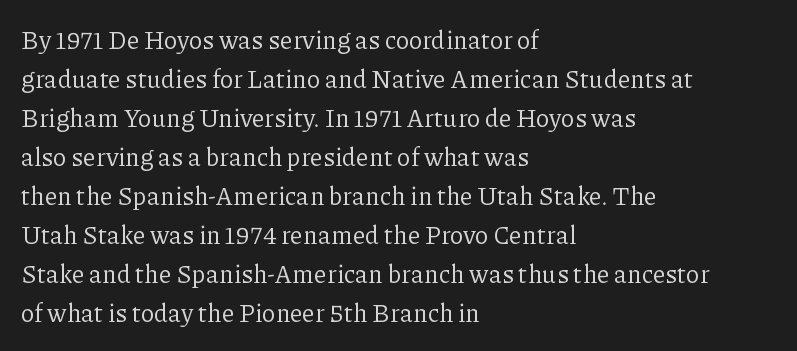
The image shows 25 px text type, upright; set left-aligned, normal line spacing (1.56x), normal letter spacing, not underlined.
